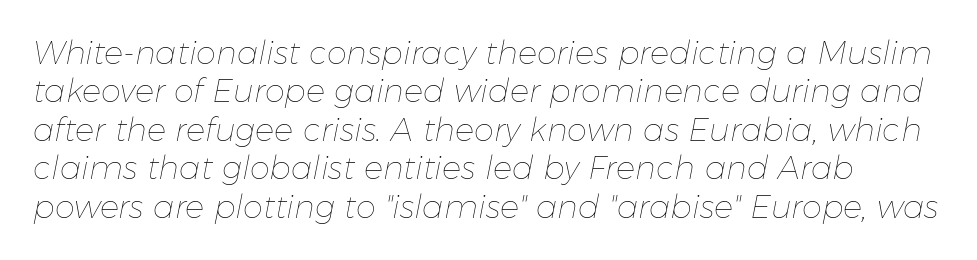
Q: Is the text bold? A: No.
Q: Is the text italic (slanted)? A: Yes, it leans right by about 11 degrees.
Q: Is the text underlined? A: No.
Q: Is the spacing between letters normal or unusually wide? A: Normal.
Q: Width (condensed, normal, or wide)? A: Normal.
Q: Stroke contrast? A: Low.
Q: x-height? A: Medium.
Q: Monospaced? A: No.
